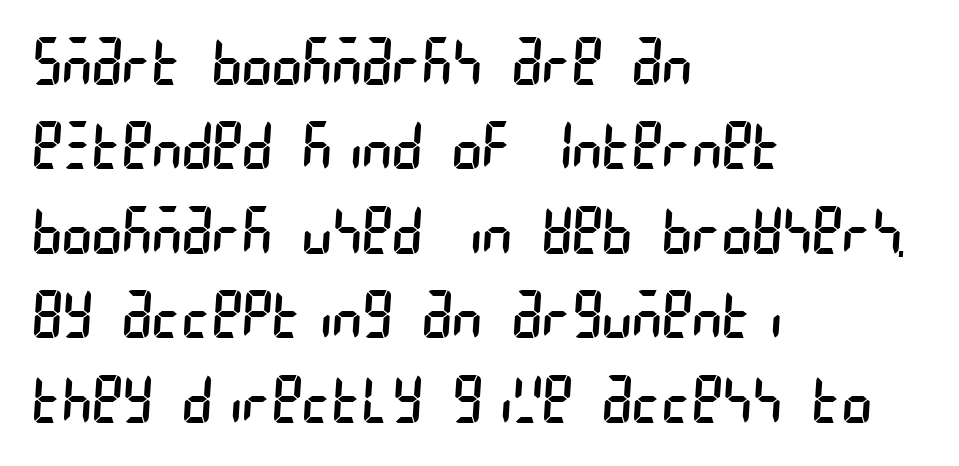
{"serif": "no", "bold": "no", "weight": "regular", "width": "condensed", "stroke_contrast": "low", "x_height": "large", "underline": "no", "align": "left", "line_spacing": "normal", "line_spacing_ratio": 1.32, "letter_spacing": "normal", "letter_spacing_em": 0.0, "glyph_px": 64}
